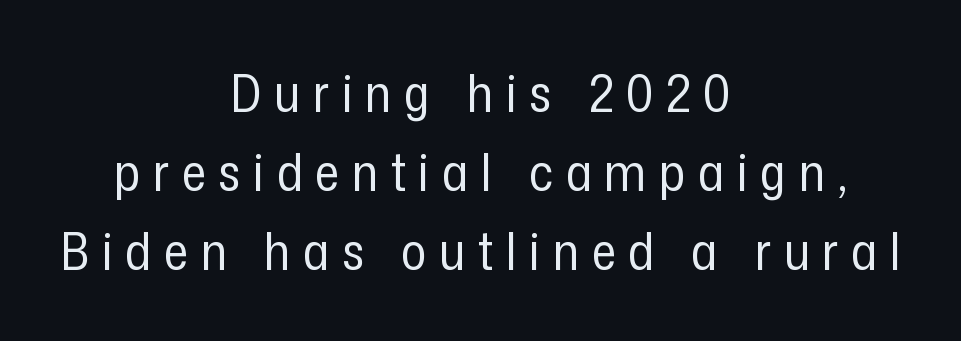
The image shows 53 px regular-weight, condensed sans-serif type, upright; set centered, normal line spacing (1.49x), unusually wide letter spacing (+0.24 em), not underlined; low stroke contrast and a medium x-height.
